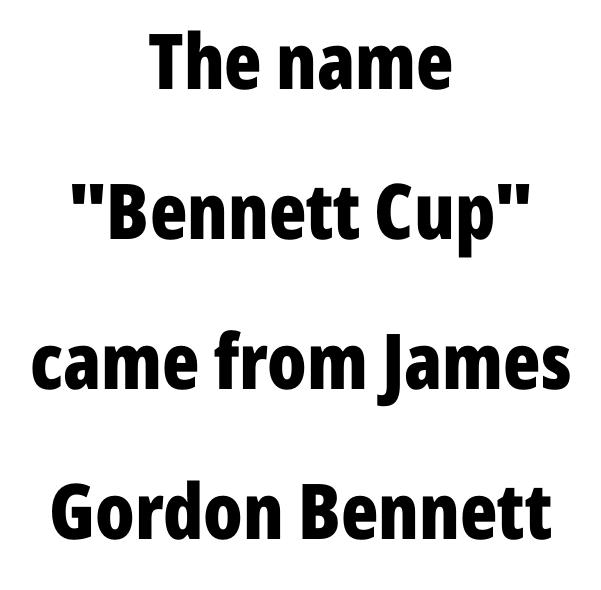
{"serif": "no", "italic": "no", "bold": "yes", "weight": "bold", "width": "condensed", "stroke_contrast": "low", "x_height": "medium", "monospaced": "no", "underline": "no", "align": "center", "line_spacing": "loose", "line_spacing_ratio": 1.95, "letter_spacing": "normal", "letter_spacing_em": 0.0, "glyph_px": 77}
